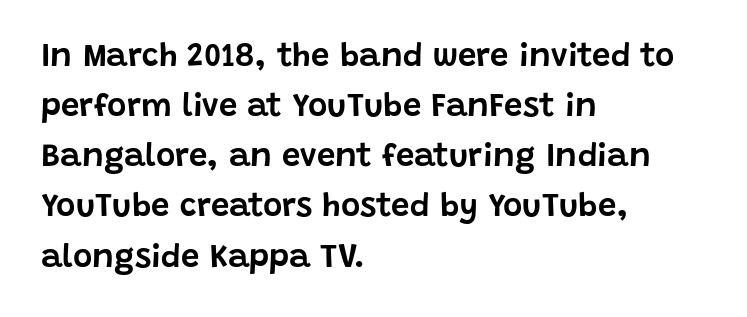
{"serif": "no", "italic": "no", "width": "normal", "stroke_contrast": "low", "x_height": "large", "monospaced": "no", "underline": "no", "align": "left", "line_spacing": "normal", "line_spacing_ratio": 1.52, "letter_spacing": "normal", "letter_spacing_em": 0.0, "glyph_px": 33}
